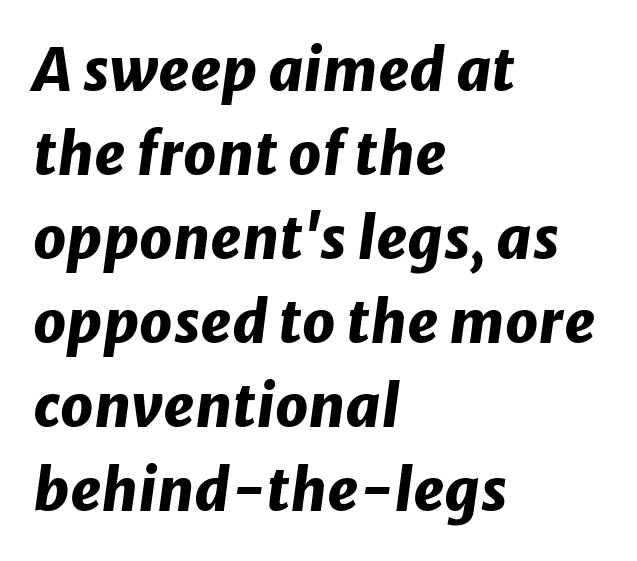
Rendered with sloped, italic letterforms. Line beginnings align vertically; line endings do not. Varying glyph widths throughout — classic text-font behaviour. Stroke thickness is high; the sample reads as a true bold.
